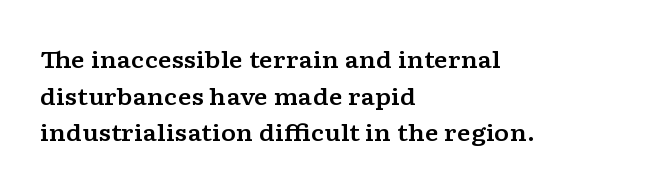
The image shows 23 px text type, upright; set left-aligned, normal line spacing (1.59x), normal letter spacing, not underlined.
